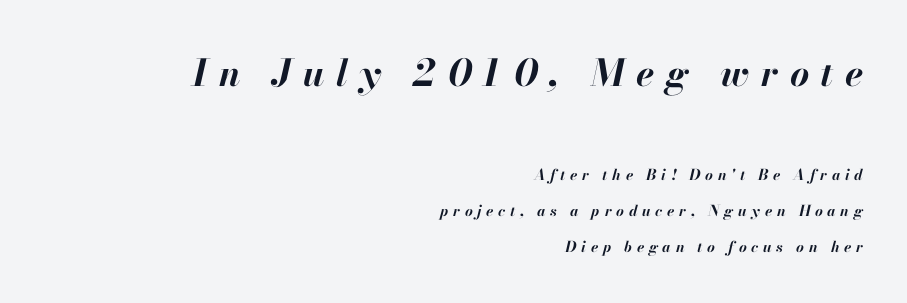
Interline gaps are noticeably wide in this sample. Larger block? The one above; the one below is distinctly smaller. There is plenty of visible air inserted between adjacent glyphs. These lines are set flush right with a ragged left edge. A bare baseline throughout the passage. How heavy is the stroke? Heavy — this is a bold.
